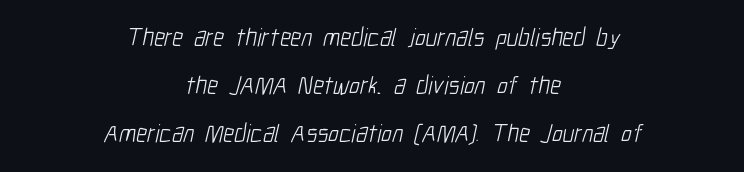
The image shows 25 px text type; set centered, loose line spacing (1.93x), normal letter spacing, not underlined.
